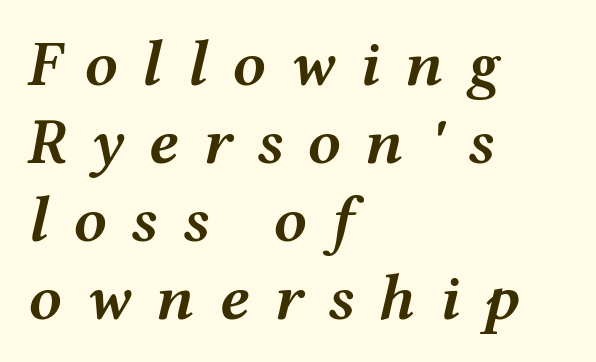
{"italic": "yes", "lean": "right", "slant_degrees": 12, "bold": "semi", "weight": "semibold", "width": "wide", "stroke_contrast": "medium", "x_height": "medium", "monospaced": "no", "underline": "no", "align": "left", "line_spacing_ratio": 1.18, "letter_spacing": "wide", "letter_spacing_em": 0.36, "glyph_px": 66}
